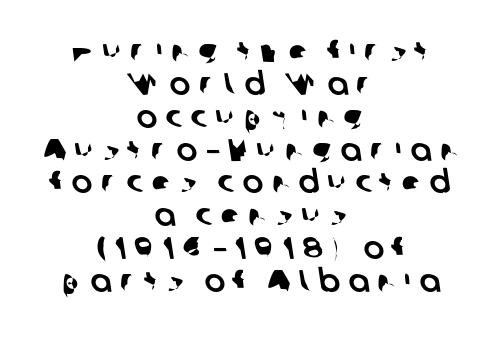
Q: Is the typeface a serif or a sans-serif typeface? A: Sans-serif.
Q: Is the text underlined? A: No.
Q: How is the paragraph aligned? A: Centered.
Q: Is the spacing between letters normal or unusually wide? A: Unusually wide.
Q: Is the spacing between lines tight, normal or loose? A: Tight.
Q: Width (condensed, normal, or wide)? A: Normal.
Q: Stroke contrast? A: Low.
Q: x-height? A: Medium.
Q: Monospaced? A: No.
